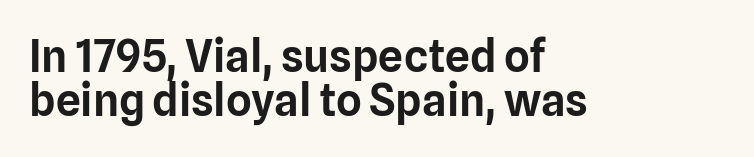
The image shows 44 px sans-serif type, upright; set left-aligned, tight line spacing (1.01x), normal letter spacing, not underlined; low stroke contrast and a medium x-height.
